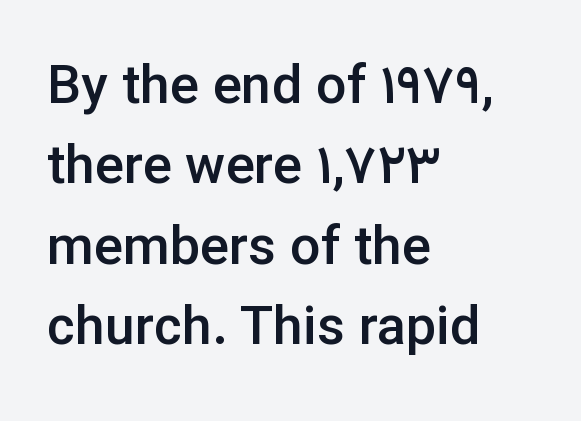
These lines are rendered in a variable-pitch font. Note: no serifs on the glyphs. Is there much room between lines? A standard amount, neither cramped nor airy. Reading down the block, your eye returns to a fixed left position each line. A bit beefed up — I'd call it semibold rather than bold.
